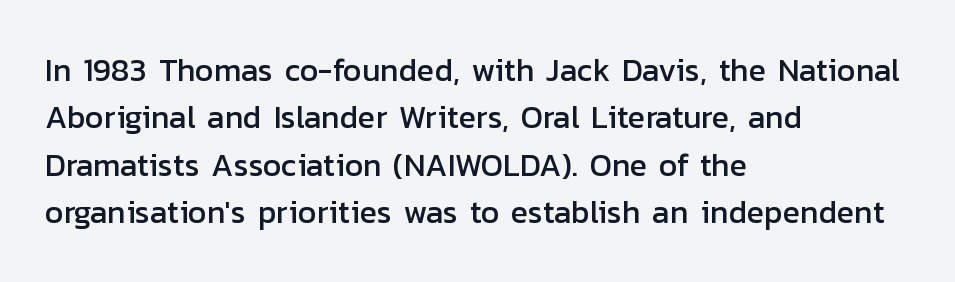
Horizontal alignment here is leftward, the default for most running prose. You could not count columns in this text — the font is proportionally spaced. Descender tails drop into unmarked territory. The letterforms sit shoulder to shoulder at normal distance.
